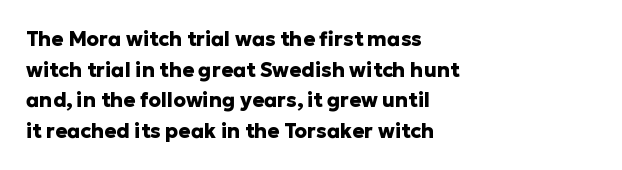
{"italic": "no", "bold": "yes", "underline": "no", "align": "left", "line_spacing": "normal", "line_spacing_ratio": 1.53, "letter_spacing": "normal", "letter_spacing_em": 0.0, "glyph_px": 20}
